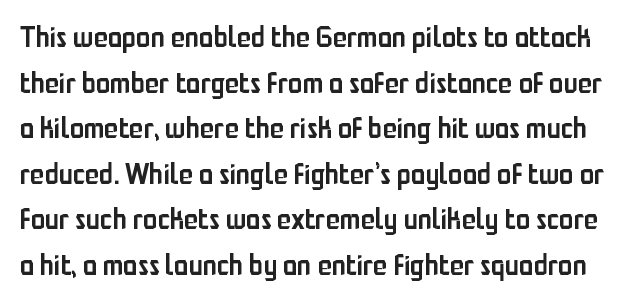
Q: Is the text bold? A: Semi-bold.
Q: Is the text italic (slanted)? A: No, it is upright.
Q: Is the typeface a serif or a sans-serif typeface? A: Sans-serif.
Q: Is the text underlined? A: No.
Q: Is the spacing between letters normal or unusually wide? A: Normal.
Q: Is the spacing between lines tight, normal or loose? A: Normal.
Q: Width (condensed, normal, or wide)? A: Condensed.
Q: Stroke contrast? A: Low.
Q: x-height? A: Medium.
Q: Monospaced? A: No.
